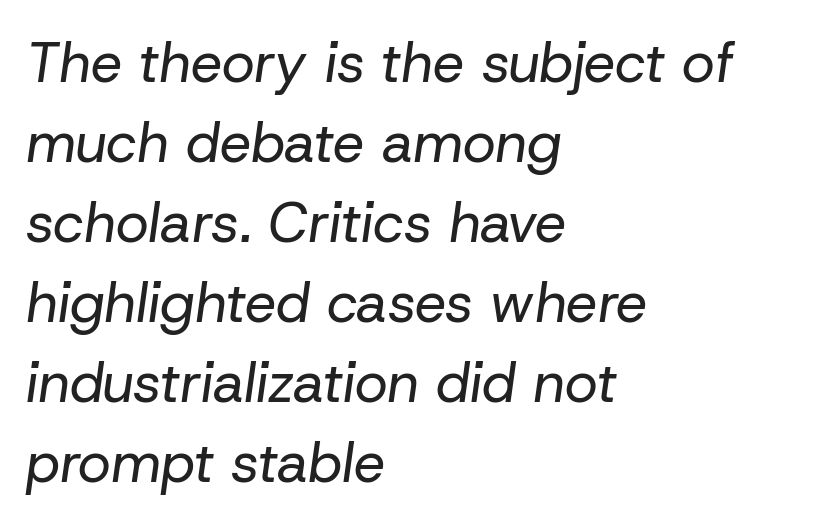
Q: Is the text bold? A: No.
Q: Is the text italic (slanted)? A: Yes, it leans right by about 8 degrees.
Q: Is the text underlined? A: No.
Q: How is the paragraph aligned? A: Left-aligned.
Q: Is the spacing between letters normal or unusually wide? A: Normal.
Q: Is the spacing between lines tight, normal or loose? A: Normal.
Q: Width (condensed, normal, or wide)? A: Normal.
Q: Stroke contrast? A: Low.
Q: x-height? A: Medium.
Q: Monospaced? A: No.
